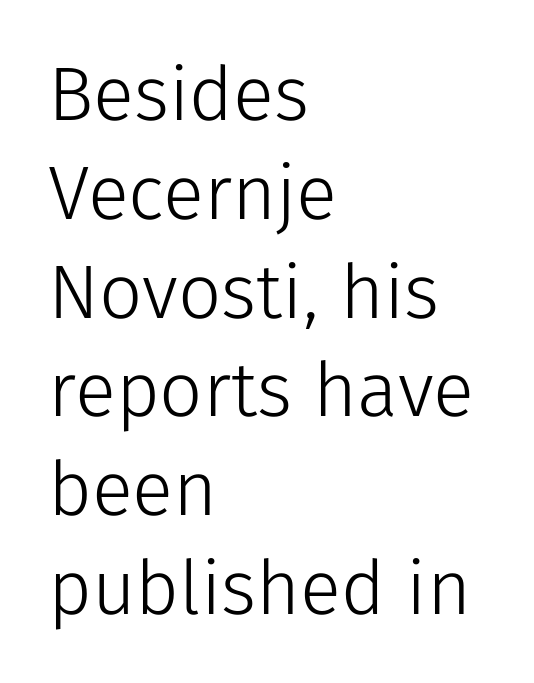
Q: Is the text bold? A: No.
Q: Is the text italic (slanted)? A: No, it is upright.
Q: Is the typeface a serif or a sans-serif typeface? A: Sans-serif.
Q: Is the text underlined? A: No.
Q: How is the paragraph aligned? A: Left-aligned.
Q: Is the spacing between letters normal or unusually wide? A: Normal.
Q: Is the spacing between lines tight, normal or loose? A: Normal.
Q: Width (condensed, normal, or wide)? A: Normal.
Q: Stroke contrast? A: Low.
Q: x-height? A: Medium.
Q: Monospaced? A: No.
